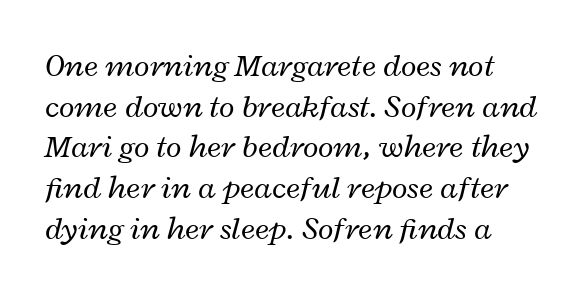
The image shows 32 px regular-weight, wide type, italic (leaning right); set left-aligned, normal line spacing (1.27x), normal letter spacing, not underlined; low stroke contrast and a medium x-height.
